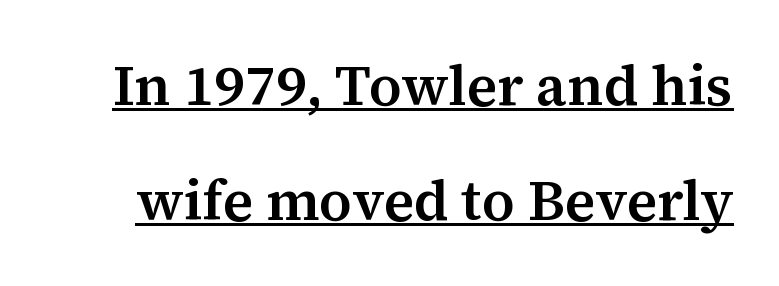
The image shows 56 px serif type, upright; set loose line spacing (2.06x), normal letter spacing, underlined; medium stroke contrast and a medium x-height.
